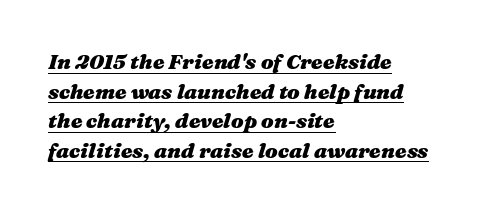
Regarding leading, the lines here are spaced in the standard way. This is oblique type, the kind used for emphasis or titles. Plenty of ink on the page — the face is bold. Here the glyphs are tracked normally, forming tight word shapes.
